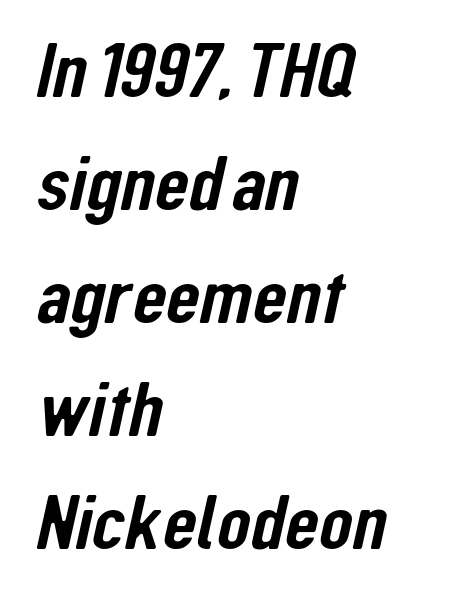
The image shows 78 px condensed sans-serif type; set left-aligned, normal line spacing (1.45x), normal letter spacing, not underlined; low stroke contrast and a medium x-height.
